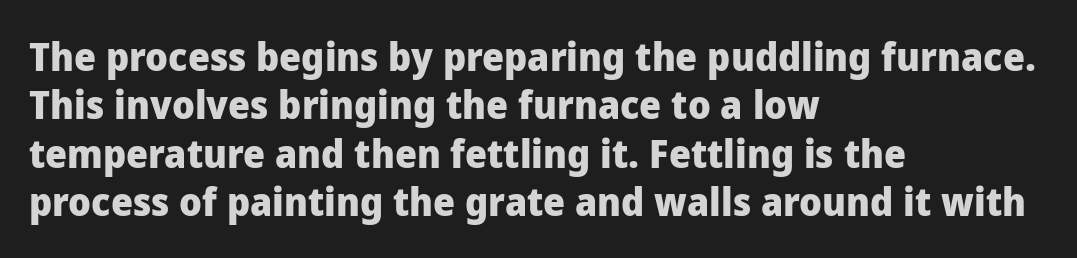
The image shows 39 px heavy sans-serif type, upright; set left-aligned, line spacing 1.24x, normal letter spacing, not underlined; low stroke contrast and a medium x-height.
